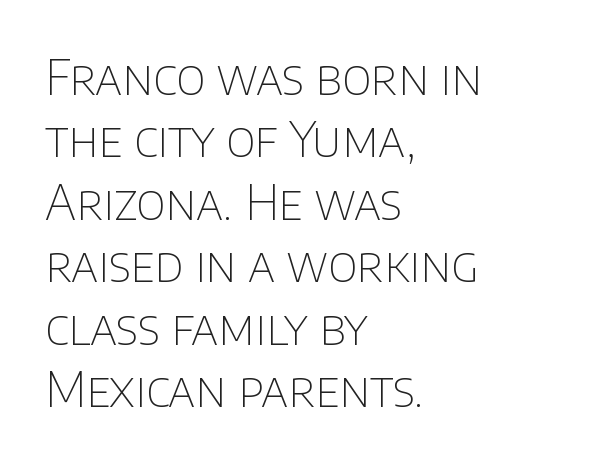
The image shows 48 px thin sans-serif type, upright; set left-aligned, normal line spacing (1.3x), normal letter spacing, not underlined; low stroke contrast and a large x-height.
